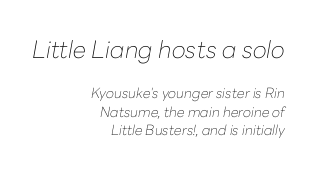
The characters are drawn with everyday or finer stroke widths. Typeset ragged left — the right edge is the straight one. The passage shown begins with its larger block and ends with its smaller one. Characters are canted at an angle relative to the baseline's perpendicular. The glyphs are unaccompanied by any horizontal stroke below them.
